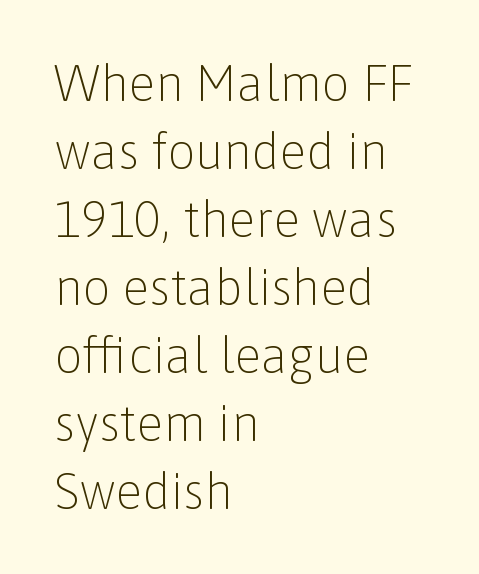
The image shows 50 px light sans-serif type, upright; set left-aligned, normal line spacing (1.36x), normal letter spacing, not underlined; low stroke contrast and a medium x-height.
